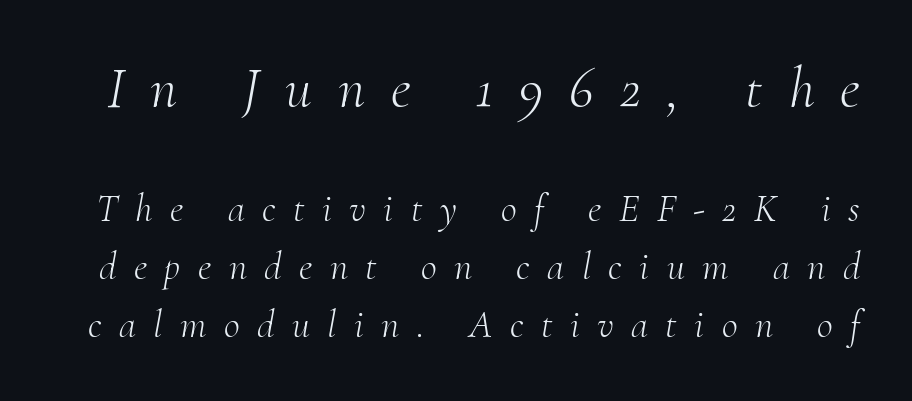
You could not count columns in this text — the font is proportionally spaced. Decoration check: the copy has no underline. The whole block is typeset with a tilt. The designer left line spacing at the default.
